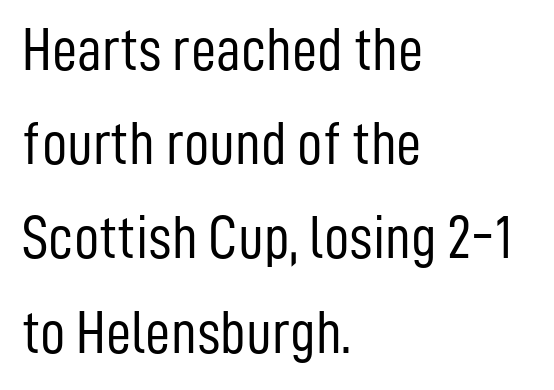
What stands out about the letter spacing? Nothing — it is the standard amount. The rendering shows plain stroke endings on the letterforms — a sans-serif design. If you drew a ruler down the left edge, every line would touch it. This sample uses an upright cut, with every glyph sitting square on the baseline.
